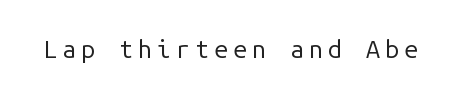
{"italic": "no", "bold": "no", "underline": "no", "letter_spacing": "wide", "letter_spacing_em": 0.2, "glyph_px": 25}
